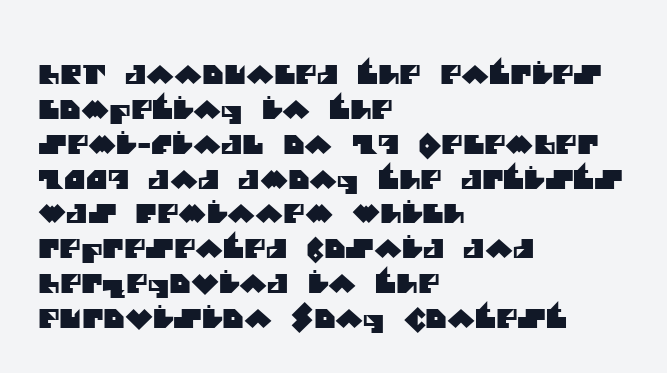
{"underline": "no", "align": "left", "line_spacing": "normal", "line_spacing_ratio": 1.34, "letter_spacing": "normal", "letter_spacing_em": 0.0, "glyph_px": 26}
